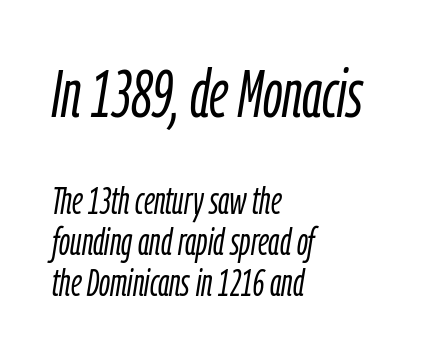
Type without underlining. The composition opens big and finishes small. This reads as an unemphasized weight, regular at the heaviest. The rendering keeps characters at their native spacing.
